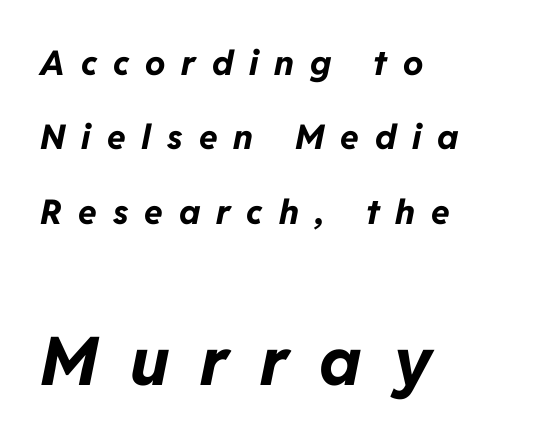
Q: Is the text bold? A: Yes.
Q: Is the text italic (slanted)? A: Yes, it leans right by about 11 degrees.
Q: Is the text underlined? A: No.
Q: How is the paragraph aligned? A: Left-aligned.
Q: Is the spacing between letters normal or unusually wide? A: Unusually wide.
Q: Is the spacing between lines tight, normal or loose? A: Loose.
Q: Which block of text is set in a larger size, the first (top) or the second (bottom)? A: The second (bottom) one.
Q: Width (condensed, normal, or wide)? A: Normal.
Q: Stroke contrast? A: Low.
Q: x-height? A: Medium.
Q: Monospaced? A: No.
